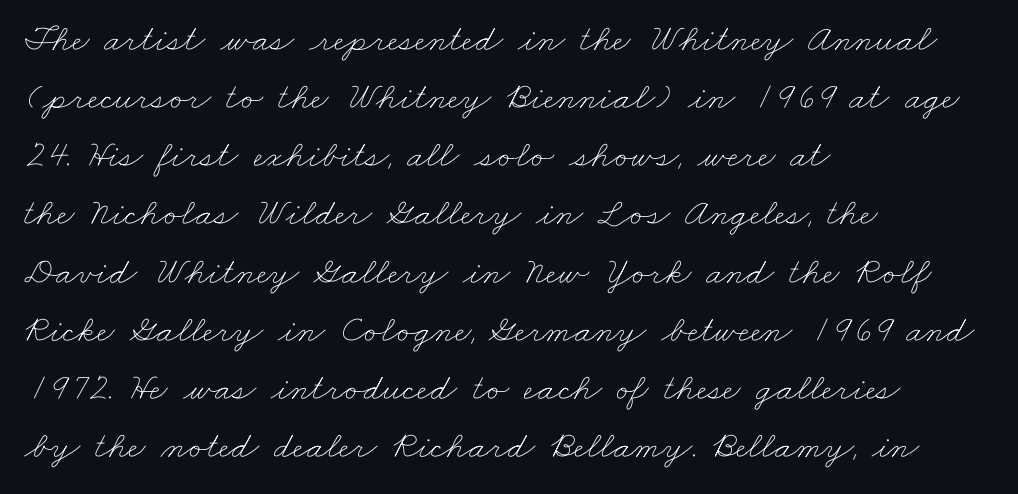
Q: Is the text bold? A: No.
Q: Is the text underlined? A: No.
Q: How is the paragraph aligned? A: Left-aligned.
Q: Is the spacing between letters normal or unusually wide? A: Normal.
Q: Is the spacing between lines tight, normal or loose? A: Normal.
Q: Width (condensed, normal, or wide)? A: Wide.
Q: Stroke contrast? A: Low.
Q: x-height? A: Small.
Q: Monospaced? A: No.
